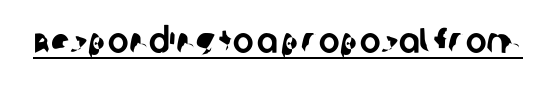
Q: Is the typeface a serif or a sans-serif typeface? A: Sans-serif.
Q: Is the text underlined? A: Yes.
Q: Is the spacing between letters normal or unusually wide? A: Normal.
Q: Width (condensed, normal, or wide)? A: Normal.
Q: Stroke contrast? A: Low.
Q: x-height? A: Large.
Q: Monospaced? A: No.
